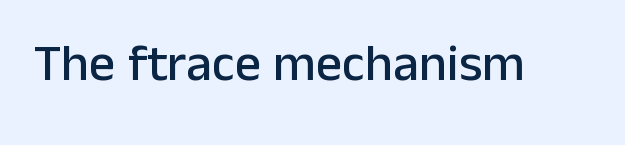
Q: Is the text italic (slanted)? A: No, it is upright.
Q: Is the typeface a serif or a sans-serif typeface? A: Sans-serif.
Q: Is the text underlined? A: No.
Q: Is the spacing between letters normal or unusually wide? A: Normal.
Q: Width (condensed, normal, or wide)? A: Normal.
Q: Stroke contrast? A: Low.
Q: x-height? A: Medium.
Q: Monospaced? A: No.
